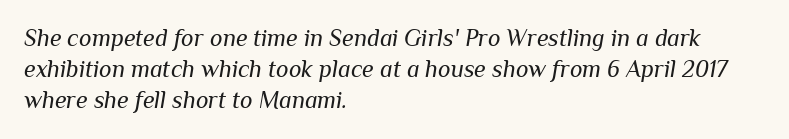
Students, note that the glyphs here touch the page at normal intervals. These lines sit exactly where default settings would place them. Emphasis-style slanted type is in use. The characters are drawn with everyday or finer stroke widths. Caption: multi-line text, flush left, ragged right. The zone under the glyphs is completely vacant.
